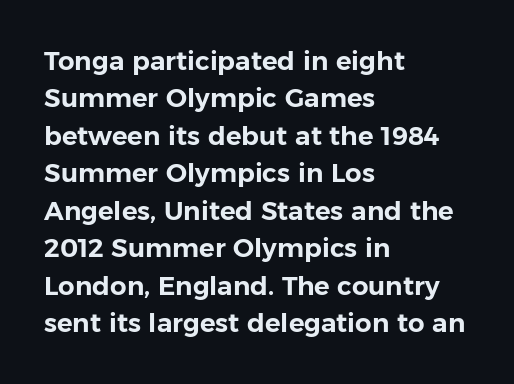
{"italic": "no", "underline": "no", "align": "left", "line_spacing": "normal", "line_spacing_ratio": 1.44, "letter_spacing": "normal", "letter_spacing_em": 0.0, "glyph_px": 26}
